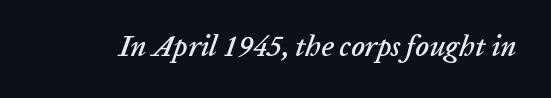
The image shows 29 px text type, italic (leaning right); set normal letter spacing, not underlined; low stroke contrast and a medium x-height.
